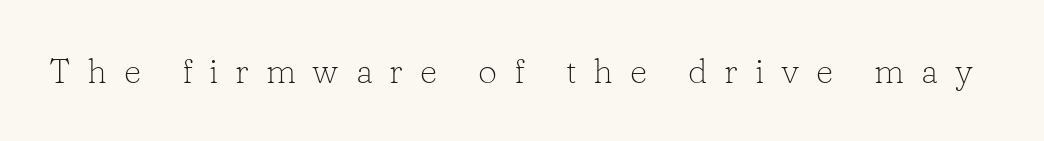
The image shows 34 px light serif type, upright; set unusually wide letter spacing (+0.49 em), not underlined; low stroke contrast and a medium x-height.
